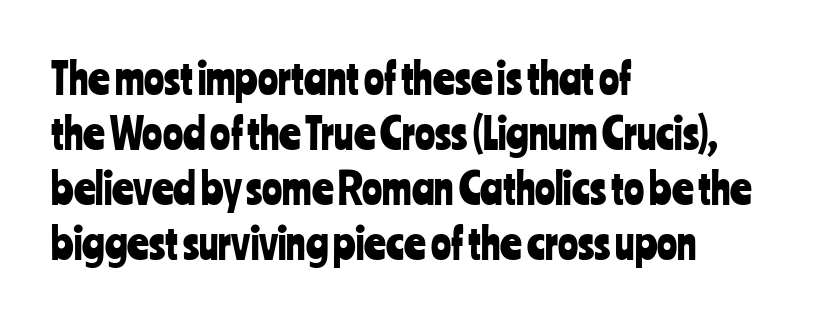
{"serif": "no", "italic": "no", "width": "condensed", "stroke_contrast": "low", "x_height": "medium", "monospaced": "no", "underline": "no", "align": "left", "line_spacing": "normal", "line_spacing_ratio": 1.31, "letter_spacing": "normal", "letter_spacing_em": 0.0, "glyph_px": 42}
